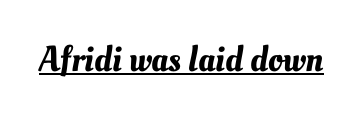
Q: Is the text underlined? A: Yes.
Q: Is the spacing between letters normal or unusually wide? A: Normal.
Q: Width (condensed, normal, or wide)? A: Normal.
Q: Stroke contrast? A: Medium.
Q: x-height? A: Small.
Q: Monospaced? A: No.
